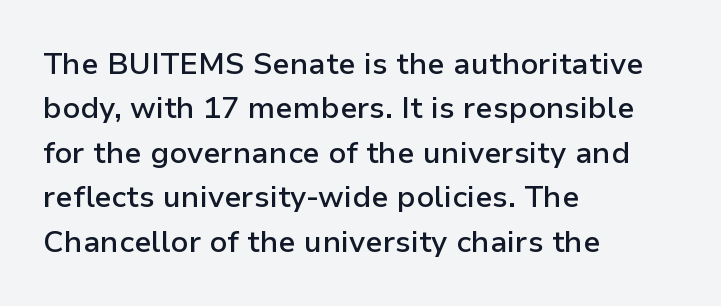
The image shows 30 px semibold sans-serif type, upright; set left-aligned, normal line spacing (1.48x), normal letter spacing, not underlined; low stroke contrast and a medium x-height.
